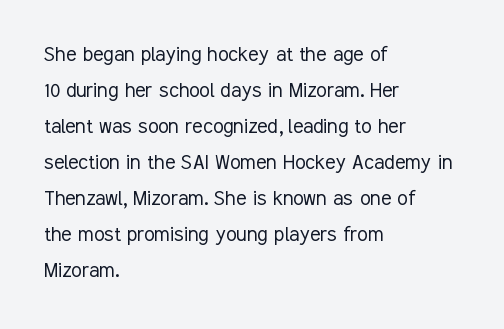
{"italic": "no", "bold": "no", "underline": "no", "align": "left", "line_spacing": "normal", "line_spacing_ratio": 1.5, "letter_spacing": "normal", "letter_spacing_em": 0.0, "glyph_px": 24}
